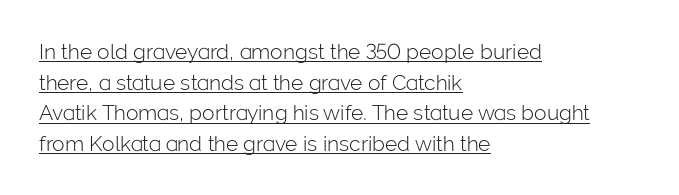
Nothing unusual about the tracking: characters are spaced as the font intends. A normal amount of white space separates one row of letters from the next. No heavy texture on the line: the type isn't bold. Is there any slant? The stems are plumb.
